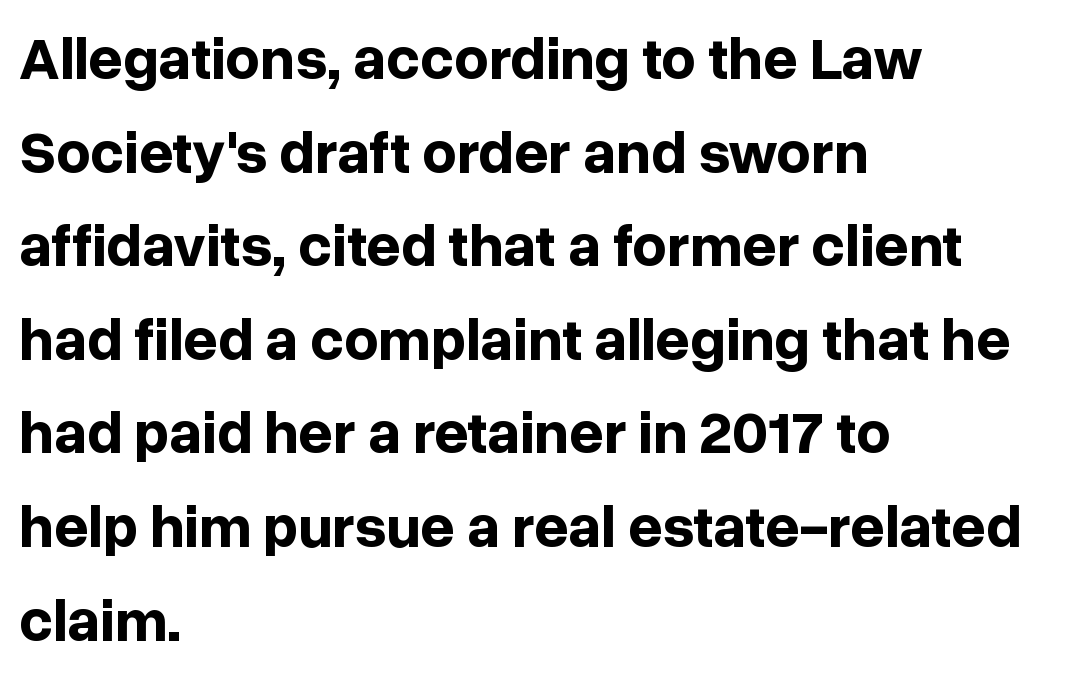
The image shows 60 px bold sans-serif type, upright; set left-aligned, normal line spacing (1.56x), normal letter spacing, not underlined; low stroke contrast and a medium x-height.
